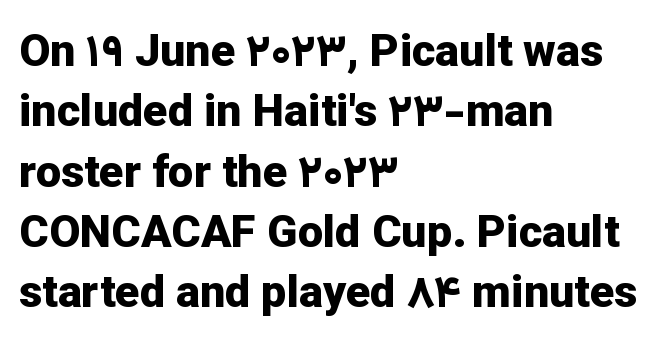
The image shows 45 px bold sans-serif type, upright; set left-aligned, normal line spacing (1.34x), normal letter spacing, not underlined; low stroke contrast and a medium x-height.
